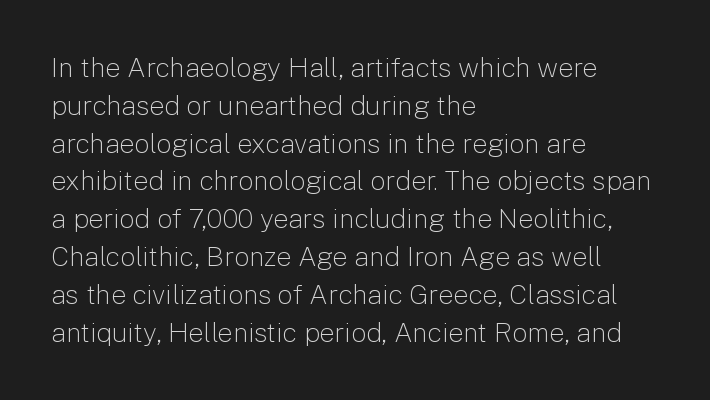
Short note: letters normally spaced. These lines are set flush left with a ragged right edge. The passage shown is not bold in any degree. Rows of type keep a routine distance in the vertical direction. This is the regular roman posture of the typeface.
